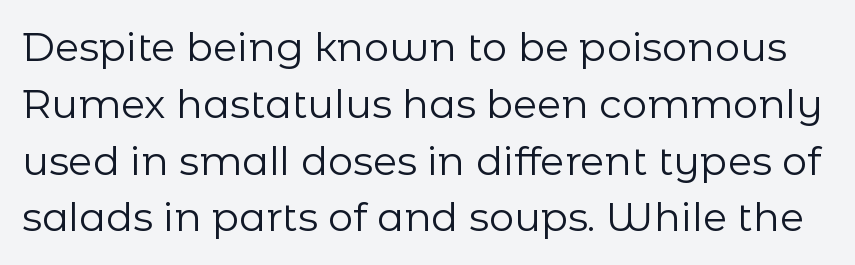
You could not count columns in this text — the font is proportionally spaced. The area under the type is left untouched. The passage shown is not bold in any degree. The face used here is rendered with its standard letterfit. Serif or sans? Sans — the stroke terminals are bare. Posture: straight, roman, zero tilt.
